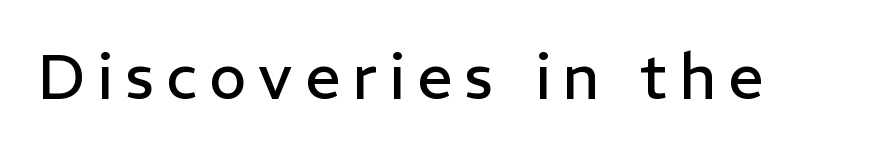
The image shows 63 px regular-weight sans-serif type, upright; set not underlined; low stroke contrast and a medium x-height.
